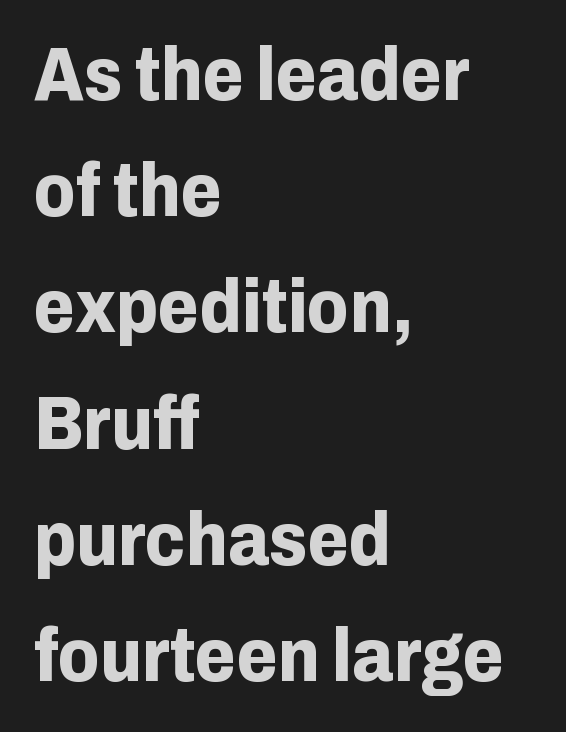
The image shows 75 px bold sans-serif type, upright; set left-aligned, normal line spacing (1.55x), normal letter spacing, not underlined; low stroke contrast and a medium x-height.
